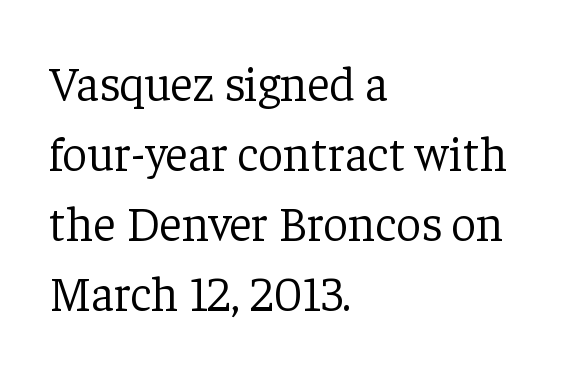
Q: Is the text bold? A: No.
Q: Is the text italic (slanted)? A: No, it is upright.
Q: Is the typeface a serif or a sans-serif typeface? A: Serif.
Q: Is the text underlined? A: No.
Q: How is the paragraph aligned? A: Left-aligned.
Q: Is the spacing between letters normal or unusually wide? A: Normal.
Q: Is the spacing between lines tight, normal or loose? A: Normal.
Q: Width (condensed, normal, or wide)? A: Normal.
Q: Stroke contrast? A: Low.
Q: x-height? A: Medium.
Q: Monospaced? A: No.
